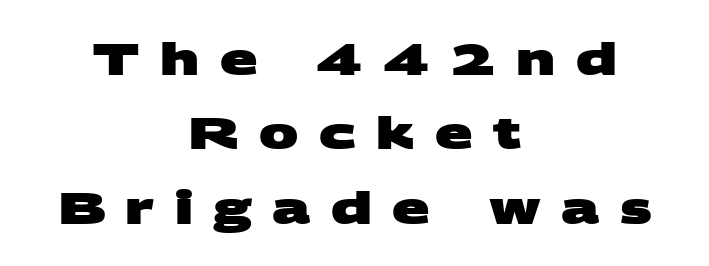
{"serif": "no", "bold": "yes", "weight": "heavy", "width": "wide", "stroke_contrast": "medium", "x_height": "large", "monospaced": "no", "underline": "no", "align": "center", "line_spacing": "normal", "line_spacing_ratio": 1.69, "letter_spacing": "wide", "letter_spacing_em": 0.46, "glyph_px": 44}
